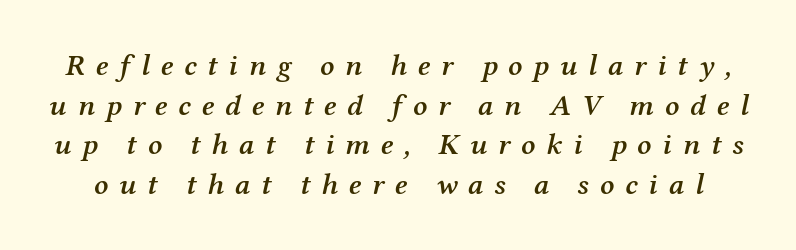
{"serif": "yes", "italic": "yes", "lean": "right", "slant_degrees": 12, "bold": "semi", "weight": "semibold", "width": "normal", "stroke_contrast": "medium", "x_height": "medium", "monospaced": "no", "underline": "no", "line_spacing": "normal", "line_spacing_ratio": 1.32, "letter_spacing": "wide", "letter_spacing_em": 0.36, "glyph_px": 30}
